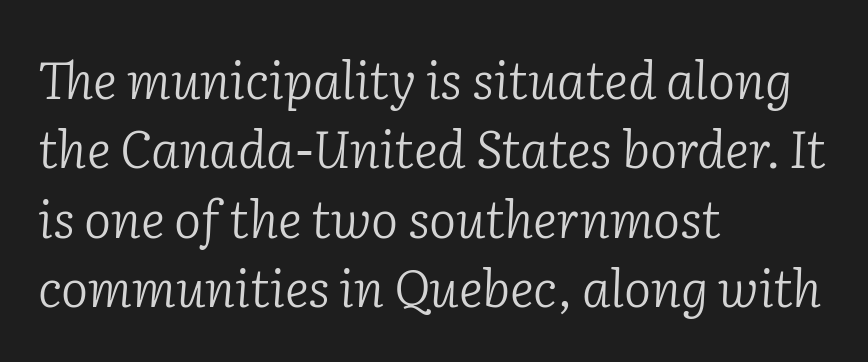
Q: Is the text bold? A: No.
Q: Is the text italic (slanted)? A: Yes, it leans right by about 2 degrees.
Q: Is the typeface a serif or a sans-serif typeface? A: Serif.
Q: Is the text underlined? A: No.
Q: How is the paragraph aligned? A: Left-aligned.
Q: Is the spacing between letters normal or unusually wide? A: Normal.
Q: Is the spacing between lines tight, normal or loose? A: Normal.
Q: Width (condensed, normal, or wide)? A: Normal.
Q: Stroke contrast? A: Low.
Q: x-height? A: Medium.
Q: Monospaced? A: No.
